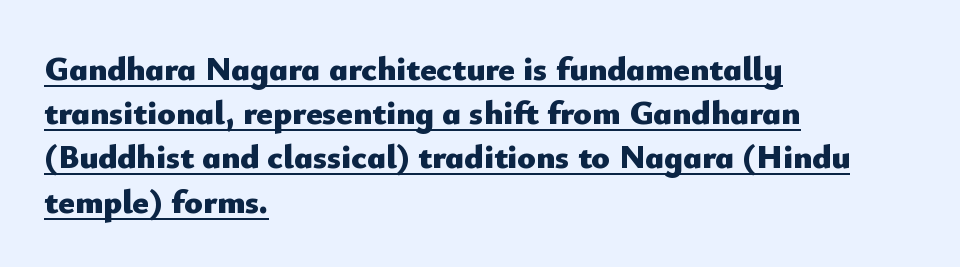
Q: Is the text bold? A: Yes.
Q: Is the text italic (slanted)? A: No, it is upright.
Q: Is the typeface a serif or a sans-serif typeface? A: Sans-serif.
Q: Is the text underlined? A: Yes.
Q: How is the paragraph aligned? A: Left-aligned.
Q: Is the spacing between letters normal or unusually wide? A: Normal.
Q: Is the spacing between lines tight, normal or loose? A: Normal.
Q: Width (condensed, normal, or wide)? A: Normal.
Q: Stroke contrast? A: Low.
Q: x-height? A: Small.
Q: Monospaced? A: No.
